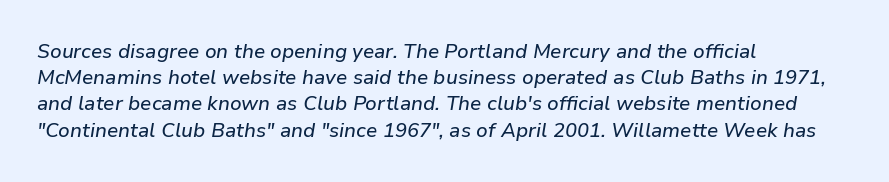
{"italic": "yes", "lean": "right", "slant_degrees": 9, "underline": "no", "align": "left", "line_spacing": "normal", "line_spacing_ratio": 1.31, "letter_spacing": "normal", "letter_spacing_em": 0.0, "glyph_px": 20}
